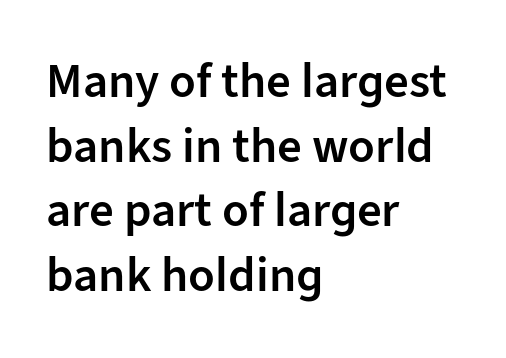
The image shows 49 px semibold sans-serif type, upright; set left-aligned, normal line spacing (1.32x), normal letter spacing, not underlined; low stroke contrast and a medium x-height.
